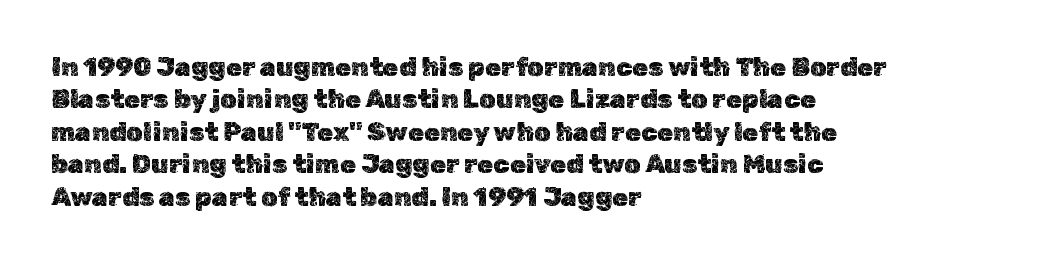
{"italic": "no", "underline": "no", "align": "left", "line_spacing": "normal", "line_spacing_ratio": 1.25, "letter_spacing": "normal", "letter_spacing_em": 0.0, "glyph_px": 26}
